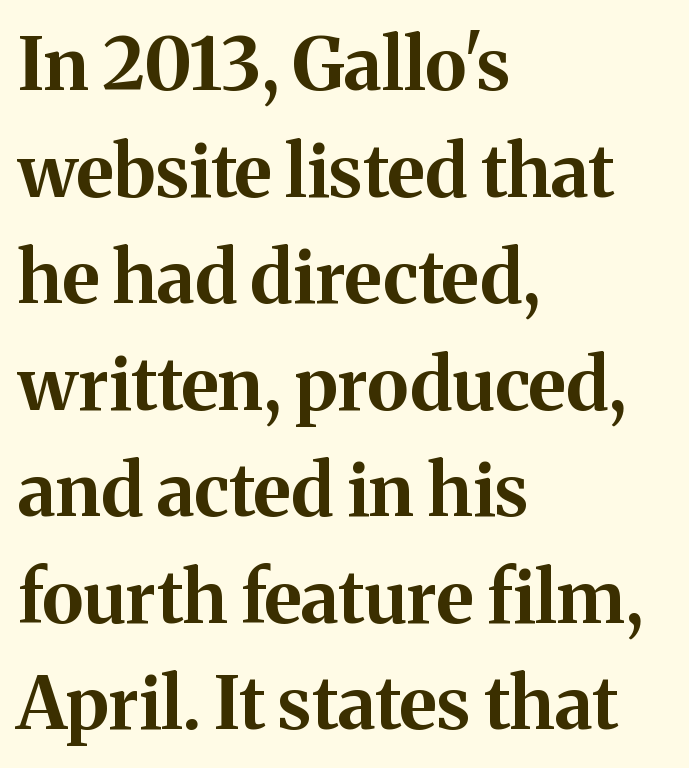
Q: Is the text bold? A: Yes.
Q: Is the text italic (slanted)? A: No, it is upright.
Q: Is the typeface a serif or a sans-serif typeface? A: Serif.
Q: Is the text underlined? A: No.
Q: How is the paragraph aligned? A: Left-aligned.
Q: Is the spacing between letters normal or unusually wide? A: Normal.
Q: Is the spacing between lines tight, normal or loose? A: Normal.
Q: Width (condensed, normal, or wide)? A: Normal.
Q: Stroke contrast? A: Medium.
Q: x-height? A: Medium.
Q: Monospaced? A: No.
